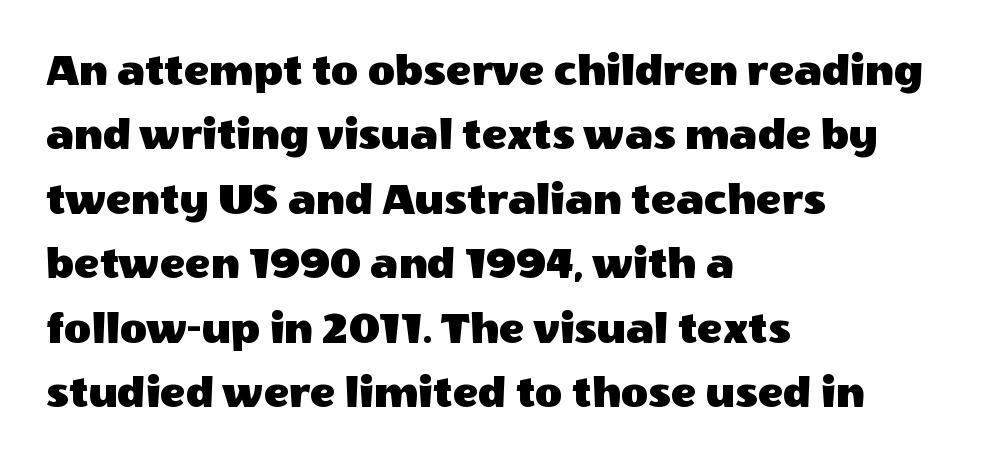
The gaps between neighbouring characters are ordinary and unremarkable. The specimen reads as upright at a glance. The setting favours the left margin, as ordinary paragraphs usually do. A bare baseline throughout the passage. Here the designer chose a conventional face with non-uniform glyph widths.
